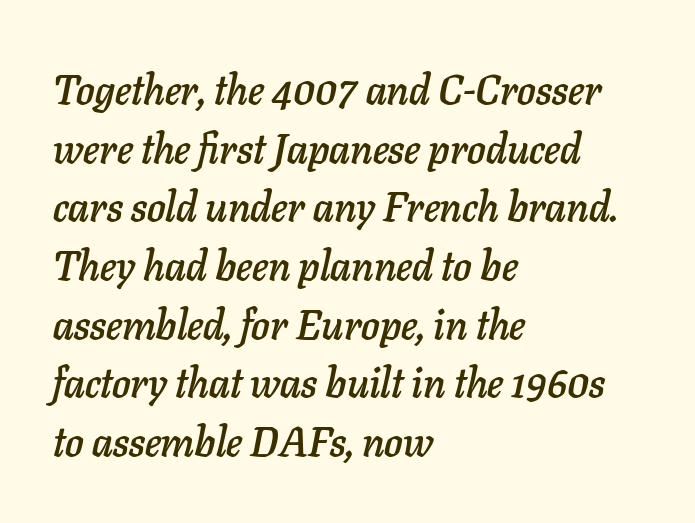
In terms of posture, this sample is oblique. The gap between lines stays unmarked. This rendering uses left alignment, leaving the right contour irregular. Vertical spacing — default. Here the glyphs are tracked normally, forming tight word shapes. Do the characters align in a grid? No, the font is proportional.
